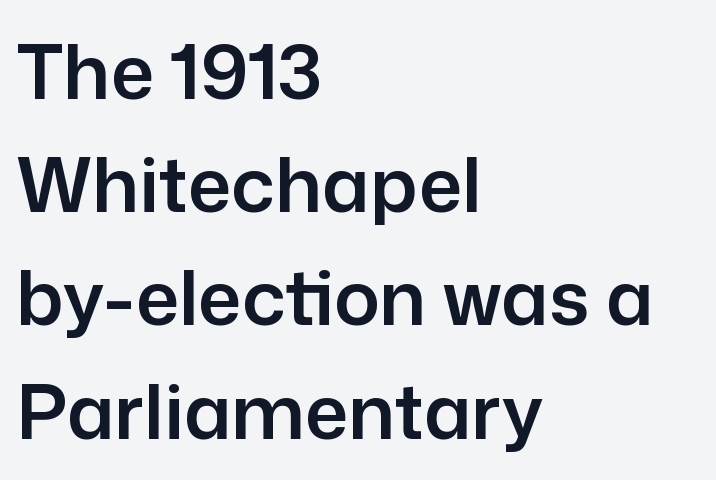
No italicization has been applied; the sample stays upright. This is sans-serif lettering, the kind often seen on screens and signage. Honestly, the letter spacing is just normal — you wouldn't notice it. Is there much room between lines? A standard amount, neither cramped nor airy.
